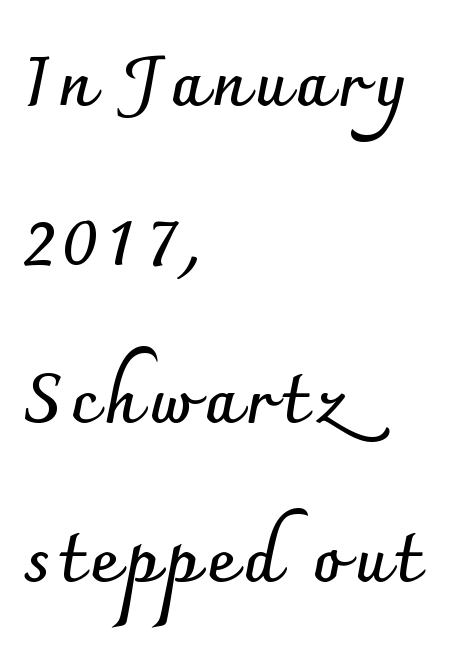
{"serif": "no", "bold": "yes", "weight": "semibold", "width": "normal", "stroke_contrast": "low", "x_height": "small", "monospaced": "no", "underline": "no", "align": "left", "line_spacing": "loose", "line_spacing_ratio": 2.3, "glyph_px": 69}
